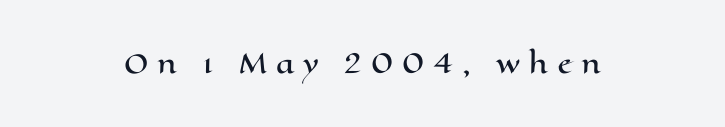
The horizontal fit of the characters is loose and conspicuously gappy. This is the regular roman posture of the typeface. The zone under the glyphs is completely vacant. These lines stack symmetrically, like a column narrowing and widening about its center.
